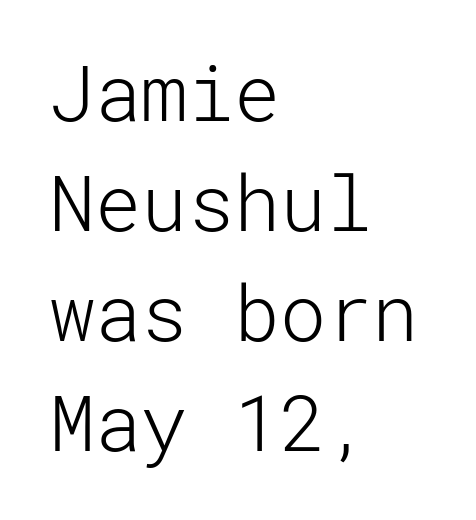
The image shows 77 px light sans-serif type, upright; set left-aligned, normal line spacing (1.43x), normal letter spacing, not underlined; low stroke contrast and a medium x-height.
